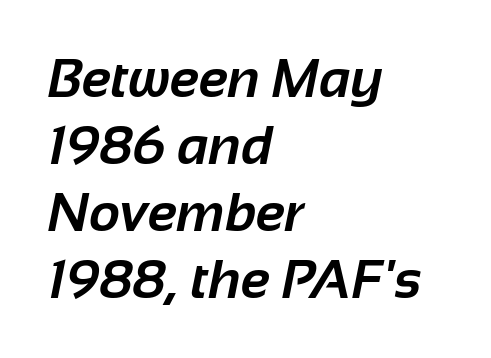
Students, note that the glyphs here touch the page at normal intervals. Bare-footed words on every line. In CSS terms this would be text-align: left. These lines are composed in type without serifs. As a designer I'd log this as weight 700, bold. These lines are rendered in a variable-pitch font.
